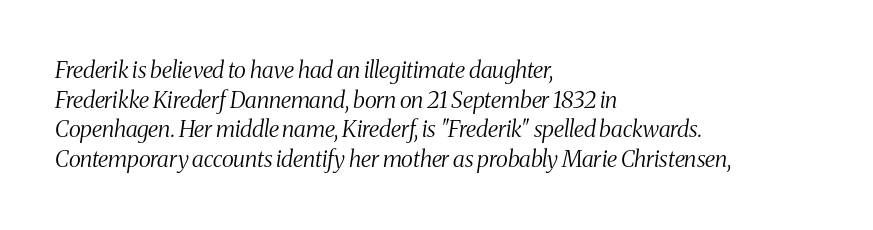
{"italic": "yes", "lean": "right", "slant_degrees": 8, "bold": "no", "underline": "no", "align": "left", "line_spacing": "normal", "line_spacing_ratio": 1.29, "letter_spacing": "normal", "letter_spacing_em": 0.0, "glyph_px": 23}
